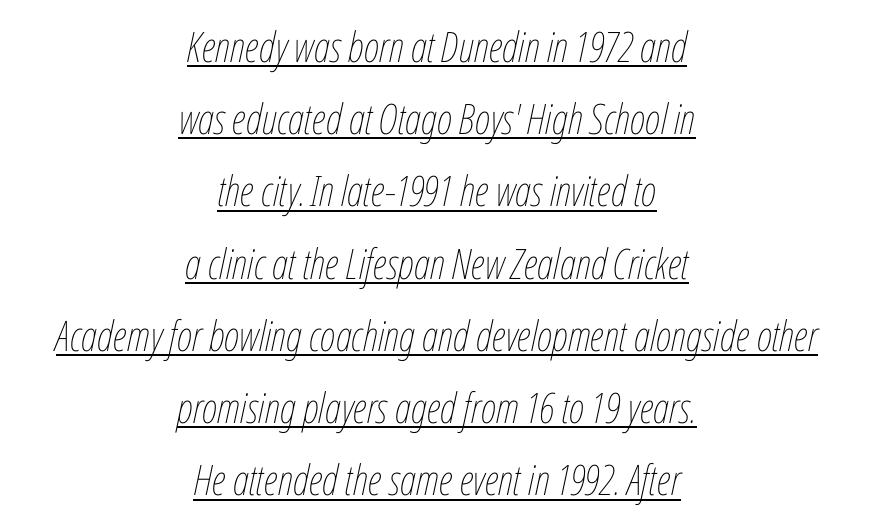
{"italic": "yes", "lean": "right", "slant_degrees": 12, "bold": "no", "weight": "thin", "width": "condensed", "stroke_contrast": "low", "x_height": "medium", "monospaced": "no", "underline": "yes", "align": "center", "line_spacing_ratio": 1.72, "letter_spacing": "normal", "letter_spacing_em": 0.0, "glyph_px": 42}
